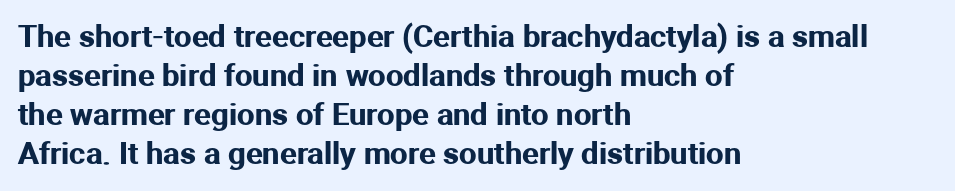
Reading down the column, the eye jumps a familiar distance to each next line. The typography opts for an upright posture over an oblique one. The passage shown is typed in a proportional face where columns would drift. Caption: standard tracking, unaltered. The strip under each line holds only bare page. You can tell from the bare stems that sans-serif type was used.
